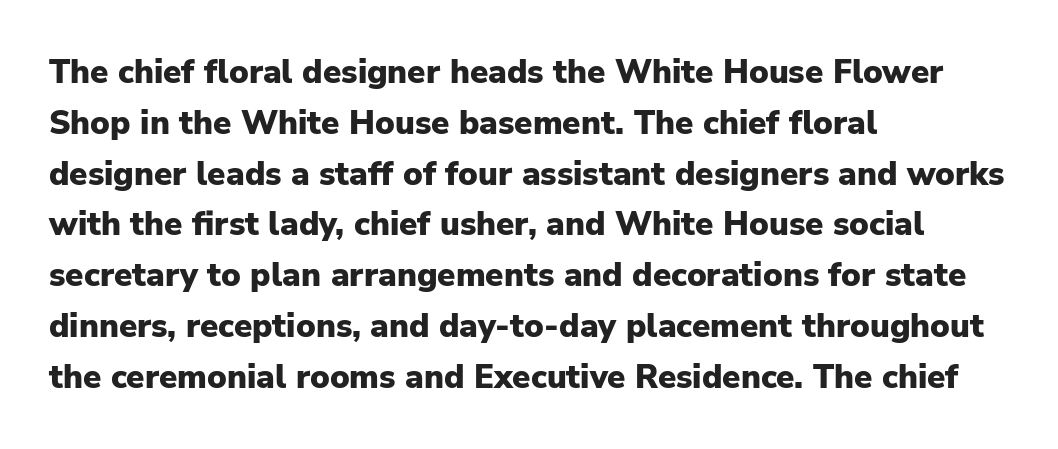
Q: Is the text bold? A: Yes.
Q: Is the text italic (slanted)? A: No, it is upright.
Q: Is the typeface a serif or a sans-serif typeface? A: Sans-serif.
Q: Is the text underlined? A: No.
Q: How is the paragraph aligned? A: Left-aligned.
Q: Is the spacing between letters normal or unusually wide? A: Normal.
Q: Is the spacing between lines tight, normal or loose? A: Normal.
Q: Width (condensed, normal, or wide)? A: Normal.
Q: Stroke contrast? A: Low.
Q: x-height? A: Medium.
Q: Monospaced? A: No.
